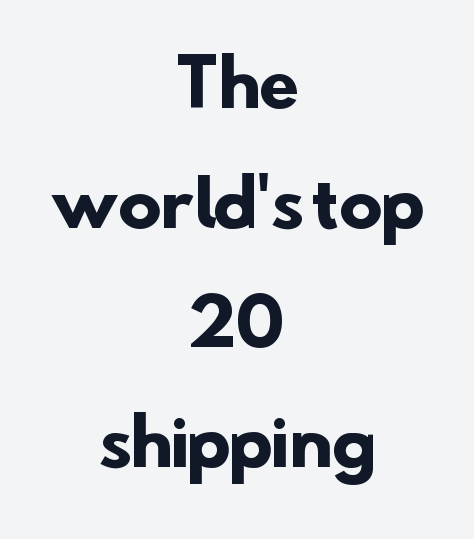
The image shows 65 px heavy sans-serif type; set centered, line spacing 1.84x, normal letter spacing, not underlined; low stroke contrast and a small x-height.
